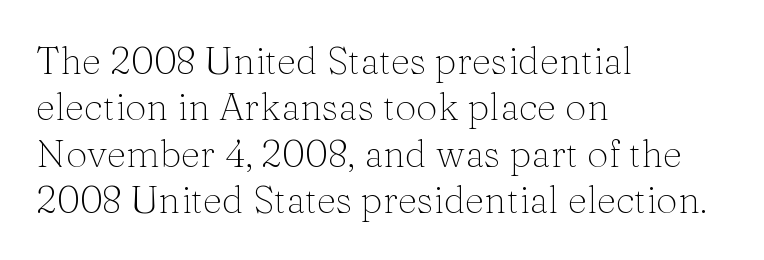
Every row of glyphs begins at an identical x-position on the left. Each letter keeps its own natural width here, so spacing adapts to shape. Classification — serif. Is this a heavy cut? Hardly; it is regular or lighter.
